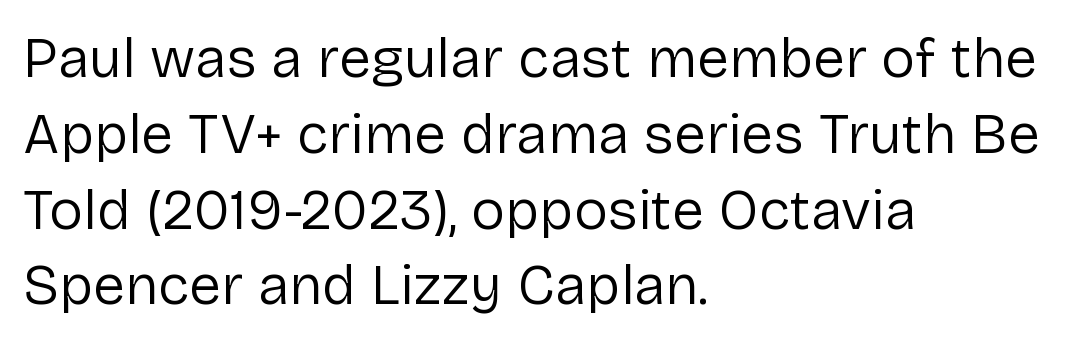
The image shows 57 px regular-weight sans-serif type, upright; set left-aligned, normal line spacing (1.33x), normal letter spacing, not underlined; low stroke contrast and a medium x-height.
